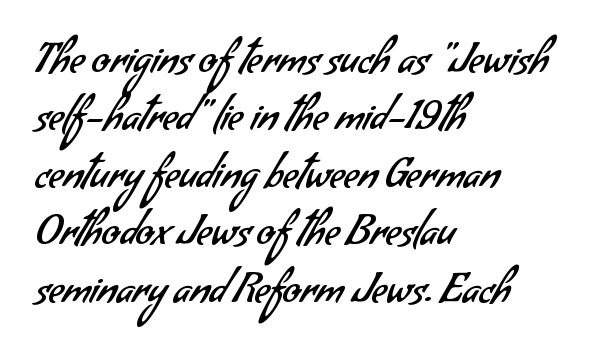
{"serif": "no", "bold": "no", "weight": "regular", "width": "normal", "stroke_contrast": "low", "x_height": "small", "monospaced": "no", "underline": "no", "align": "left", "line_spacing": "normal", "line_spacing_ratio": 1.4, "letter_spacing": "normal", "letter_spacing_em": 0.0, "glyph_px": 41}
